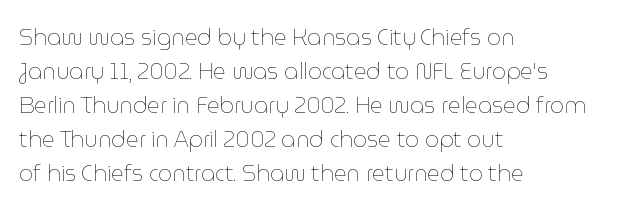
Q: Is the text bold? A: No.
Q: Is the text italic (slanted)? A: No, it is upright.
Q: Is the text underlined? A: No.
Q: How is the paragraph aligned? A: Left-aligned.
Q: Is the spacing between letters normal or unusually wide? A: Normal.
Q: Is the spacing between lines tight, normal or loose? A: Normal.
